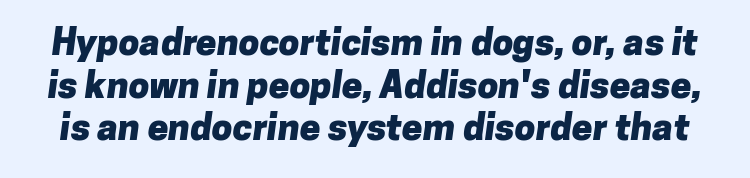
The space between consecutive lines is stingy. The letters are bold, with thick, heavy strokes. Proportional: the letters do not fall into vertical columns. The passage shown is typeset with a sans-serif family. Plain, unruled lines of type.
